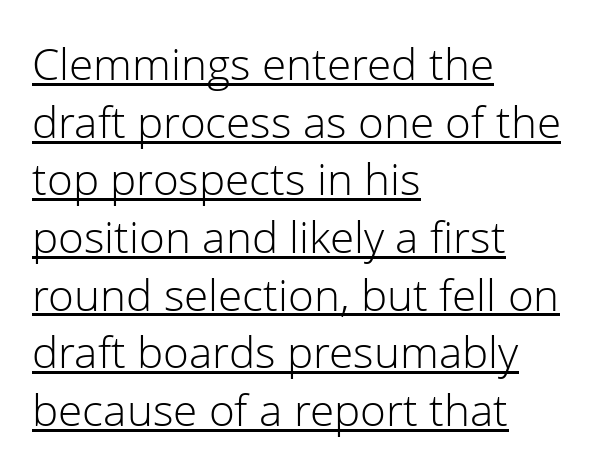
The image shows 44 px light sans-serif type, upright; set left-aligned, normal line spacing (1.31x), normal letter spacing, underlined; low stroke contrast and a medium x-height.
